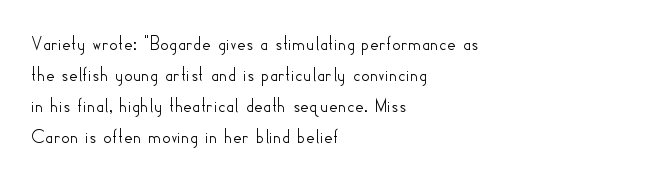
{"italic": "no", "underline": "no", "align": "left", "line_spacing": "normal", "line_spacing_ratio": 1.48, "letter_spacing": "normal", "letter_spacing_em": 0.0, "glyph_px": 21}
